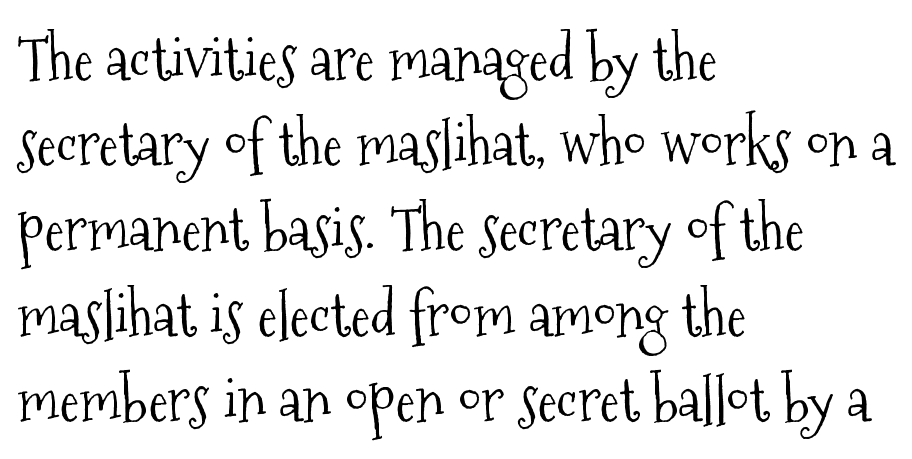
{"serif": "yes", "italic": "no", "bold": "no", "weight": "light", "width": "condensed", "stroke_contrast": "medium", "x_height": "medium", "monospaced": "no", "underline": "no", "align": "left", "line_spacing": "normal", "line_spacing_ratio": 1.42, "letter_spacing": "normal", "letter_spacing_em": 0.0, "glyph_px": 60}
